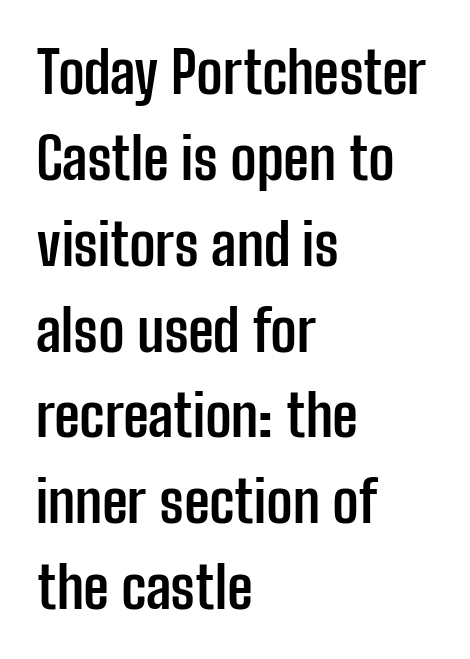
The face used here is a sans, in the tradition of grotesques and geometrics. The line texture is even and compact thanks to regular tracking. The type sits square on the baseline with zero lean. The vertical gap from one line to the next is medium.
